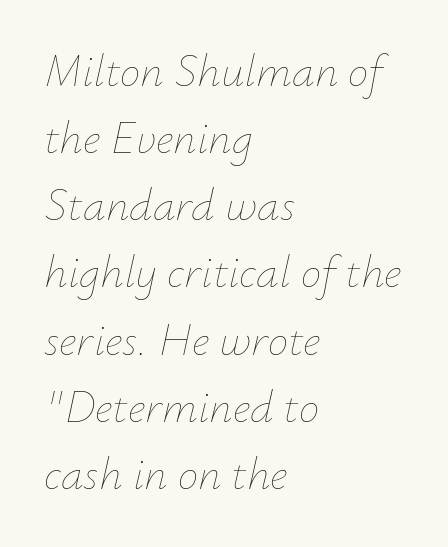
Q: Is the text bold? A: No.
Q: Is the text italic (slanted)? A: Yes, it leans right by about 12 degrees.
Q: Is the text underlined? A: No.
Q: How is the paragraph aligned? A: Left-aligned.
Q: Is the spacing between letters normal or unusually wide? A: Normal.
Q: Is the spacing between lines tight, normal or loose? A: Normal.
Q: Width (condensed, normal, or wide)? A: Normal.
Q: Stroke contrast? A: Low.
Q: x-height? A: Small.
Q: Monospaced? A: No.
